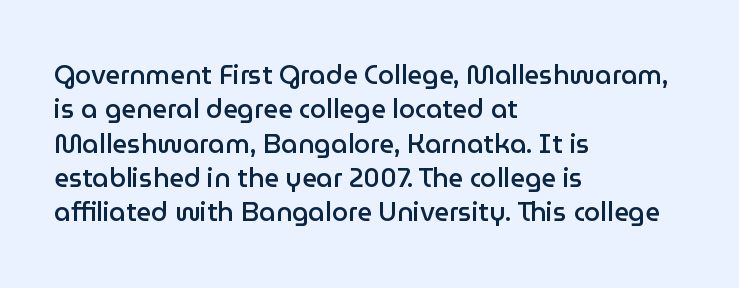
Where is the straight margin? On the left. Short note: letters normally spaced. Lines of text with bare space underneath. On the weight axis this lands at semibold, roughly 600. The passage shown stacks its lines at a standard gap.
